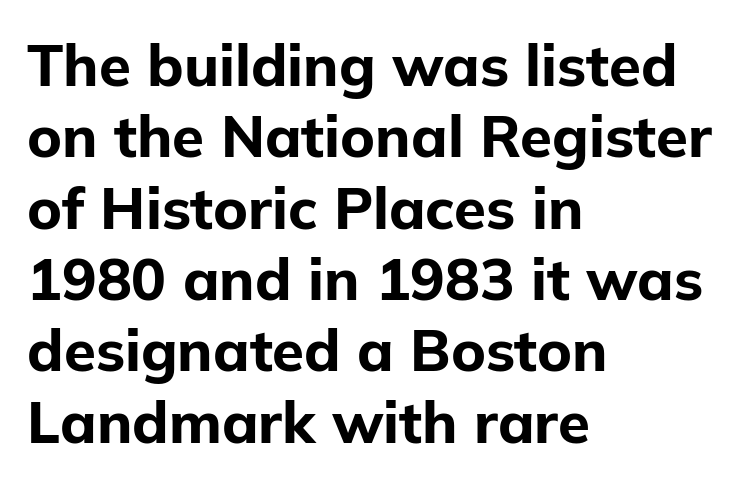
{"serif": "no", "italic": "no", "bold": "yes", "weight": "bold", "width": "normal", "stroke_contrast": "low", "x_height": "medium", "monospaced": "no", "underline": "no", "align": "left", "line_spacing_ratio": 1.23, "letter_spacing": "normal", "letter_spacing_em": 0.0, "glyph_px": 58}
